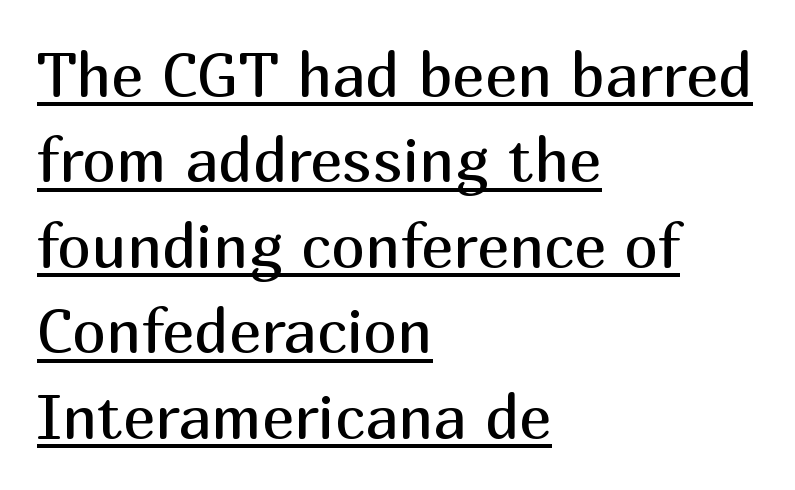
Q: Is the text bold? A: No.
Q: Is the text italic (slanted)? A: No, it is upright.
Q: Is the typeface a serif or a sans-serif typeface? A: Sans-serif.
Q: Is the text underlined? A: Yes.
Q: How is the paragraph aligned? A: Left-aligned.
Q: Is the spacing between letters normal or unusually wide? A: Normal.
Q: Is the spacing between lines tight, normal or loose? A: Normal.
Q: Width (condensed, normal, or wide)? A: Normal.
Q: Stroke contrast? A: Medium.
Q: x-height? A: Medium.
Q: Monospaced? A: No.
